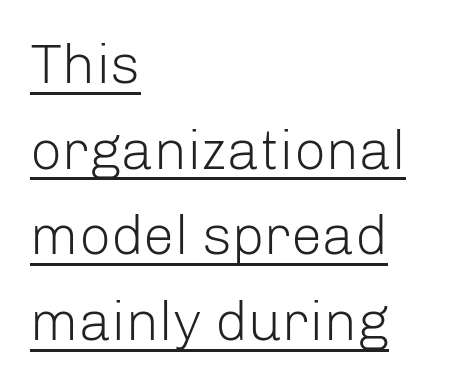
The image shows 56 px light sans-serif type, upright; set left-aligned, normal line spacing (1.53x), normal letter spacing, underlined; low stroke contrast and a medium x-height.
